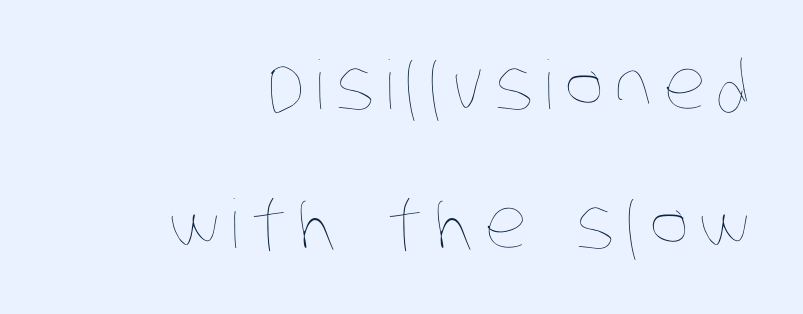
{"bold": "no", "weight": "thin", "width": "condensed", "stroke_contrast": "low", "x_height": "large", "monospaced": "no", "underline": "no", "align": "right", "line_spacing": "loose", "line_spacing_ratio": 2.08, "glyph_px": 67}
